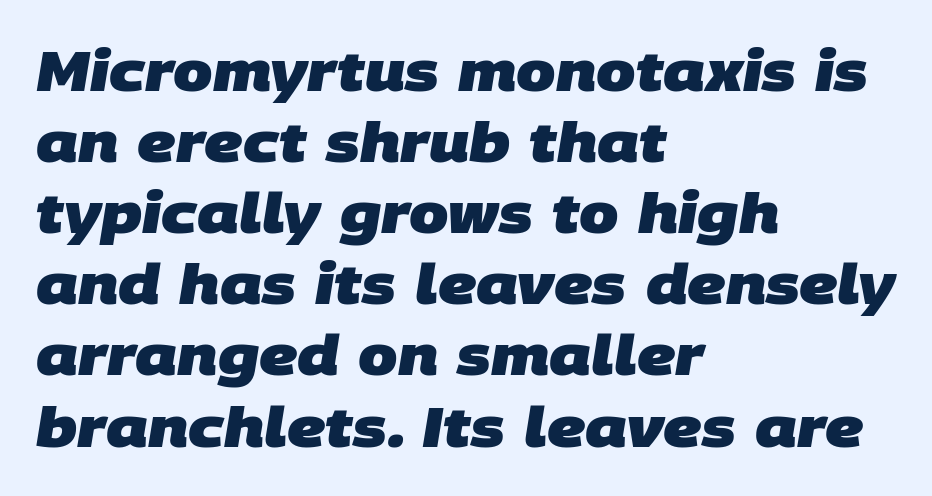
Q: Is the text bold? A: Yes.
Q: Is the typeface a serif or a sans-serif typeface? A: Sans-serif.
Q: Is the text underlined? A: No.
Q: How is the paragraph aligned? A: Left-aligned.
Q: Is the spacing between letters normal or unusually wide? A: Normal.
Q: Is the spacing between lines tight, normal or loose? A: Normal.
Q: Width (condensed, normal, or wide)? A: Normal.
Q: Stroke contrast? A: Low.
Q: x-height? A: Large.
Q: Monospaced? A: No.
